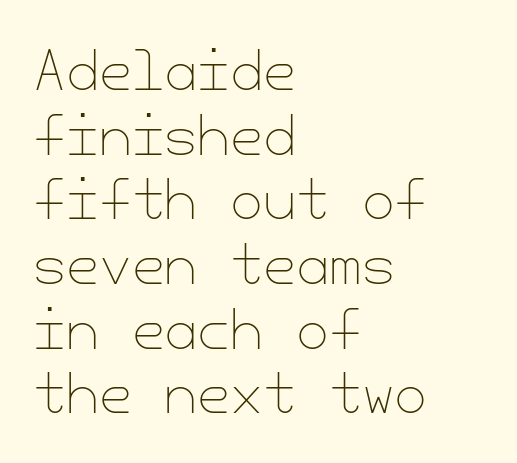
Each row of text sits above clean, open space. Quick note: not italic, upright. One-word summary of the alignment: left. A light-to-regular cut is what we see here. The type is set solid horizontally, with unmodified tracking.
